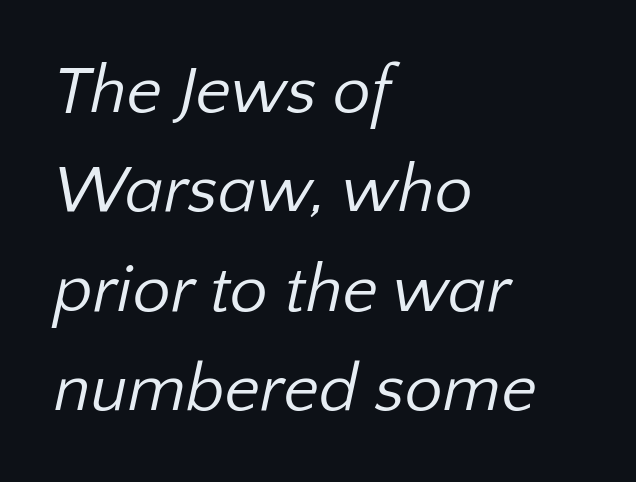
{"serif": "no", "bold": "no", "weight": "regular", "width": "normal", "stroke_contrast": "low", "x_height": "medium", "monospaced": "no", "underline": "no", "align": "left", "line_spacing": "normal", "line_spacing_ratio": 1.46, "letter_spacing": "normal", "letter_spacing_em": 0.0, "glyph_px": 68}
